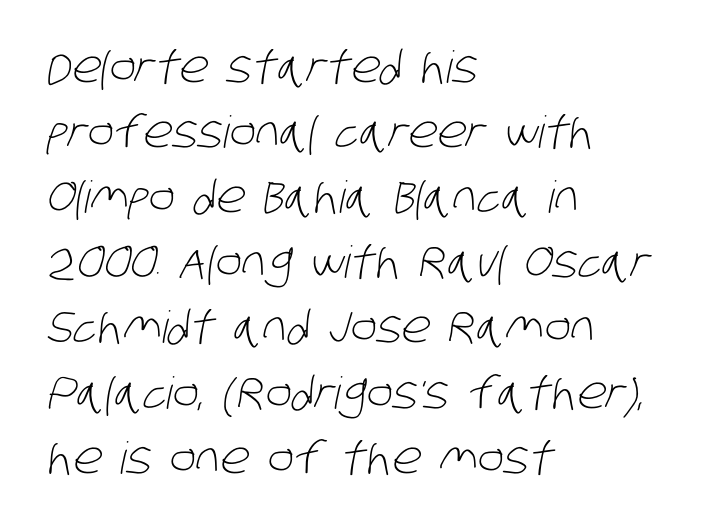
{"serif": "no", "bold": "no", "weight": "light", "width": "condensed", "stroke_contrast": "low", "x_height": "large", "monospaced": "no", "underline": "no", "align": "left", "line_spacing": "normal", "line_spacing_ratio": 1.48, "letter_spacing": "normal", "letter_spacing_em": 0.0, "glyph_px": 44}
